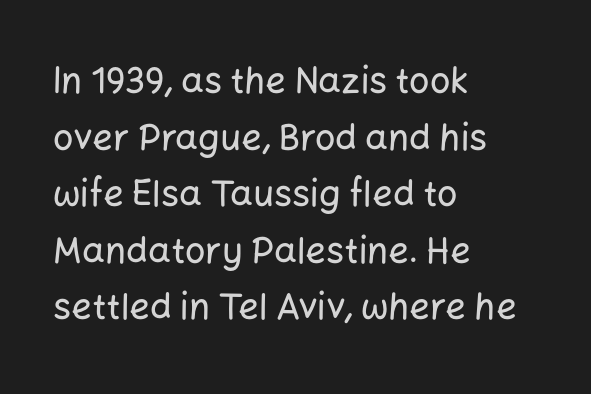
{"serif": "no", "italic": "no", "width": "normal", "stroke_contrast": "low", "x_height": "medium", "monospaced": "no", "underline": "no", "align": "left", "line_spacing": "normal", "line_spacing_ratio": 1.57, "letter_spacing": "normal", "letter_spacing_em": 0.0, "glyph_px": 36}
